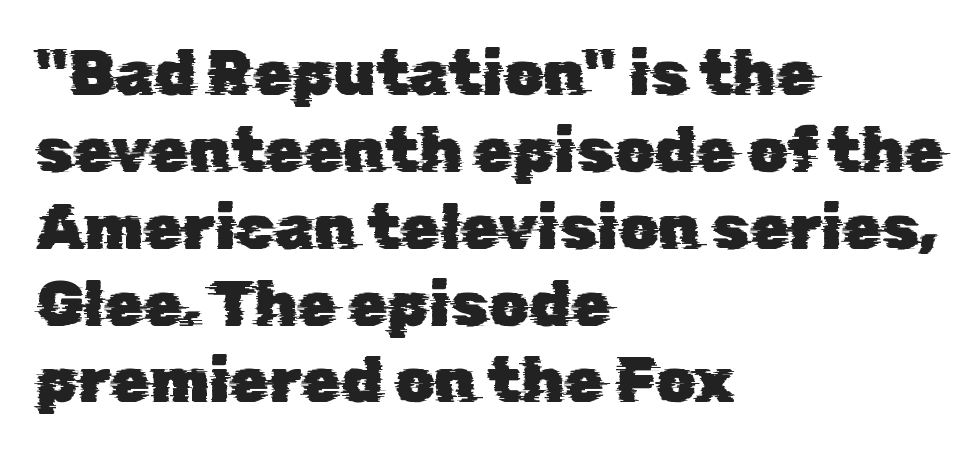
Just letters on the line, the space beneath them empty. Note: no serifs on the glyphs. A typesetter would call this proportional, since set widths differ per character. There is no visible air inserted between adjacent glyphs. The lines in this sample share a left origin and differ only in where they stop.
